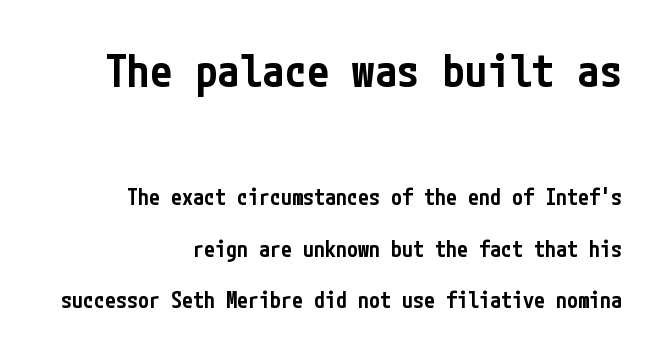
The font family rendered here belongs to the sans-serif group. The lines are quadded right. How are the letters spaced? Ordinarily, with no added tracking. A typesetter would mark this as roman, not italic. Rule under the text: the space is simply empty. The earlier block is typeset at a bigger size than the later block.
